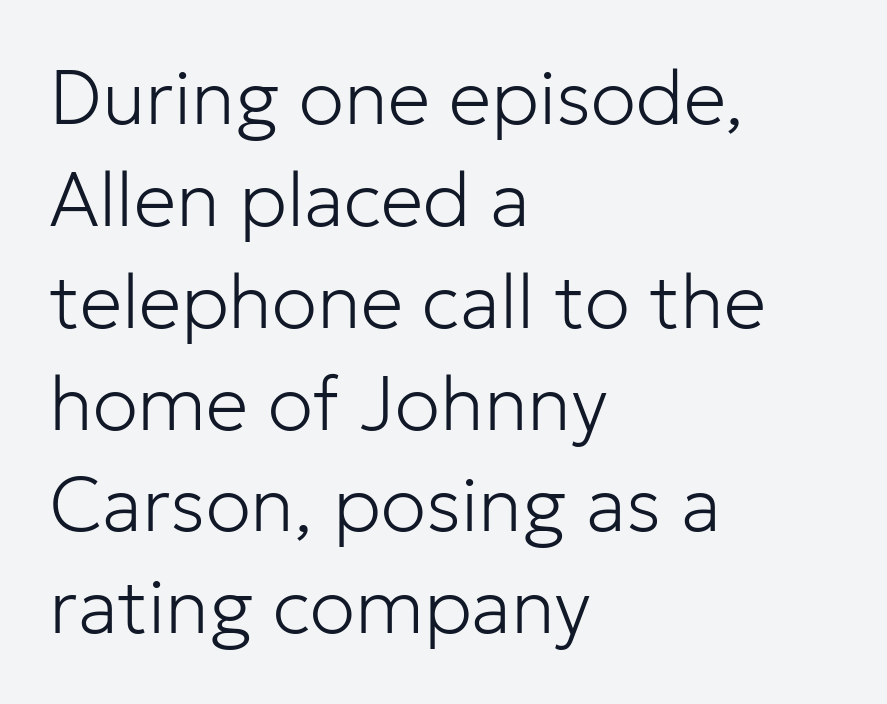
Nobody touched the tracking dial on this one. These lines are rendered in a variable-pitch font. Every row of glyphs begins at an identical x-position on the left. Heft: none added — not bold. The designer went with a sans here, leaving each stem footless. The lines sit at an ordinary, default distance from one another.
